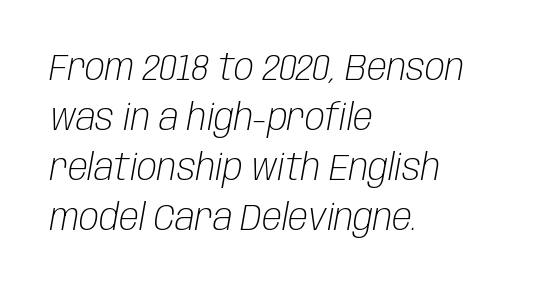
The image shows 37 px light, condensed type, italic (leaning right); set left-aligned, normal line spacing (1.35x), normal letter spacing, not underlined; low stroke contrast and a large x-height.
